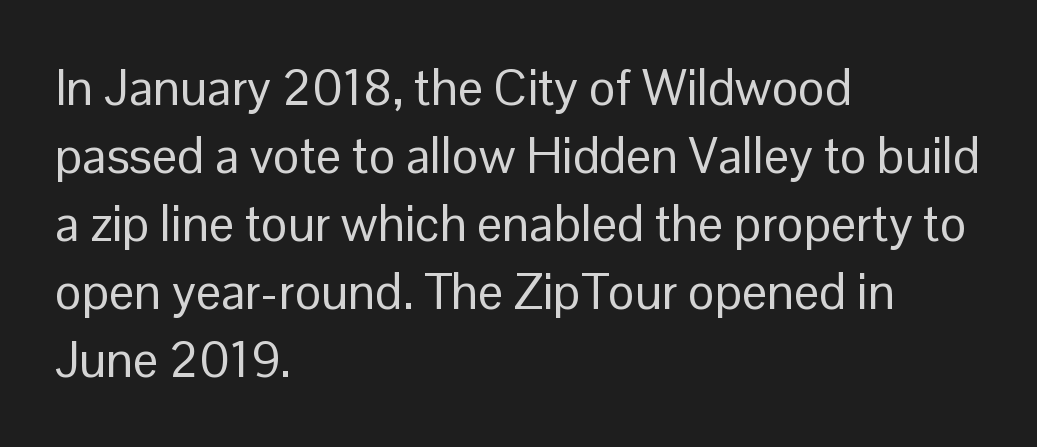
Q: Is the text bold? A: No.
Q: Is the text italic (slanted)? A: No, it is upright.
Q: Is the typeface a serif or a sans-serif typeface? A: Sans-serif.
Q: Is the text underlined? A: No.
Q: How is the paragraph aligned? A: Left-aligned.
Q: Is the spacing between letters normal or unusually wide? A: Normal.
Q: Is the spacing between lines tight, normal or loose? A: Normal.
Q: Width (condensed, normal, or wide)? A: Normal.
Q: Stroke contrast? A: Low.
Q: x-height? A: Medium.
Q: Monospaced? A: No.
